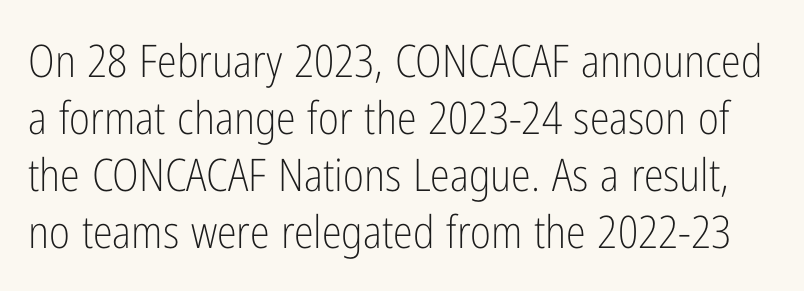
The image shows 45 px light, condensed sans-serif type, upright; set normal line spacing (1.27x), normal letter spacing, not underlined; low stroke contrast and a medium x-height.
